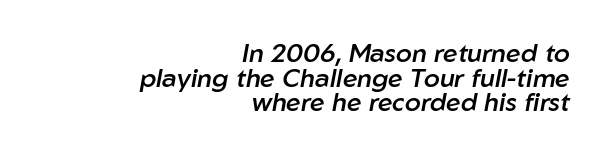
Just letters on the line, the space beneath them empty. Caption: semibold face, moderately heavy strokes. Every row of glyphs terminates at an identical x-position on the right. Horizontal bands of white between lines are thin slivers. It's the slanting kind of type. The letterforms sit shoulder to shoulder at normal distance.
